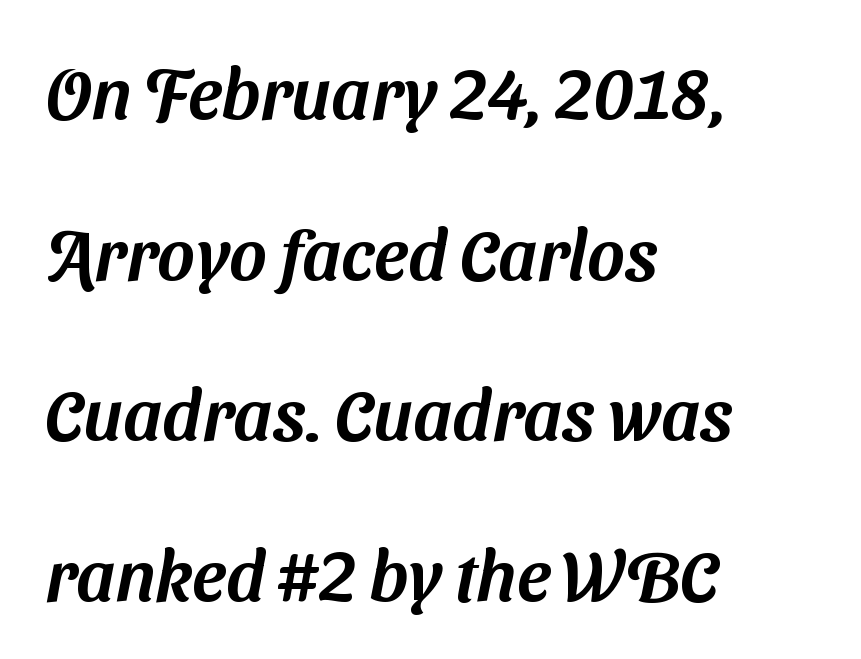
{"serif": "no", "width": "normal", "stroke_contrast": "medium", "x_height": "medium", "monospaced": "no", "underline": "no", "align": "left", "line_spacing": "loose", "line_spacing_ratio": 2.23, "letter_spacing": "normal", "letter_spacing_em": 0.0, "glyph_px": 72}
